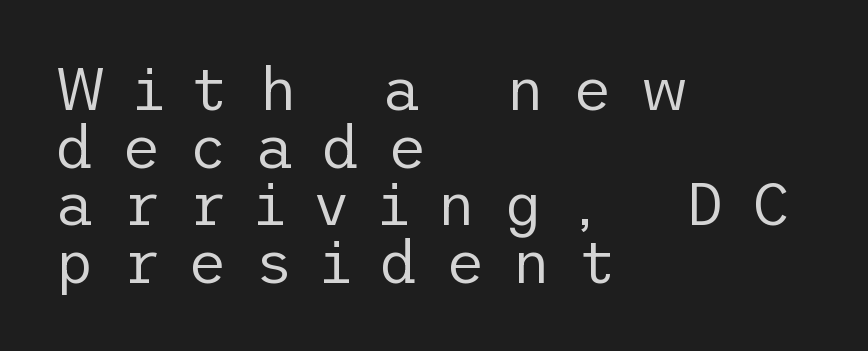
Q: Is the text bold? A: No.
Q: Is the text italic (slanted)? A: No, it is upright.
Q: Is the typeface a serif or a sans-serif typeface? A: Sans-serif.
Q: Is the text underlined? A: No.
Q: How is the paragraph aligned? A: Left-aligned.
Q: Is the spacing between letters normal or unusually wide? A: Unusually wide.
Q: Is the spacing between lines tight, normal or loose? A: Tight.
Q: Width (condensed, normal, or wide)? A: Normal.
Q: Stroke contrast? A: Low.
Q: x-height? A: Medium.
